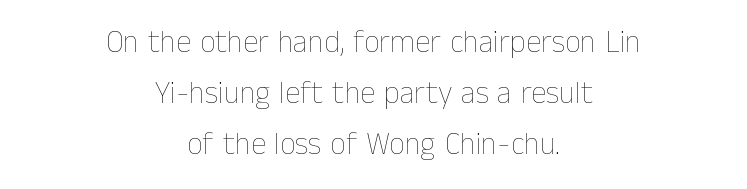
No word sits above an underline. This sample has the flowing, uneven cadence of proportional lettering. Neither beginnings nor endings align; midpoints do. This rendering leaves character spacing at its baseline value. In terms of leading, this rendering sits right in the middle. Rendered with straight, roman letterforms.
